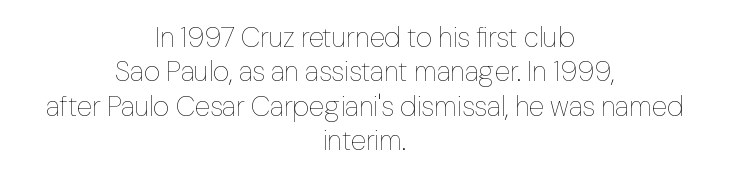
The gap between lines stays unmarked. Caption: multi-line text, centered on the measure. The passage shown is typed in a proportional face where columns would drift. The lettering stays uniformly vertical, giving the passage a roman look.
